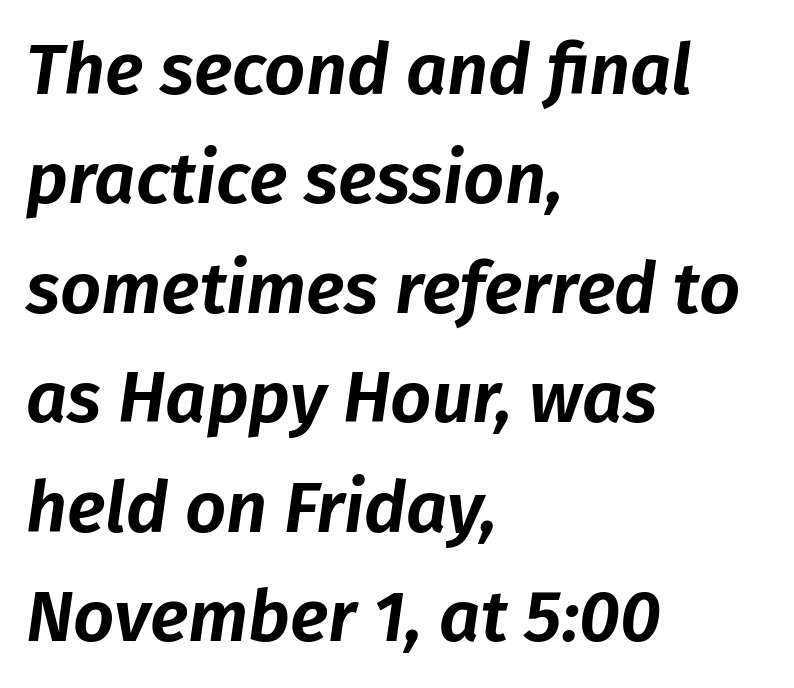
The image shows 72 px text type, italic (leaning right); set left-aligned, normal line spacing (1.52x), normal letter spacing, not underlined; low stroke contrast and a medium x-height.
